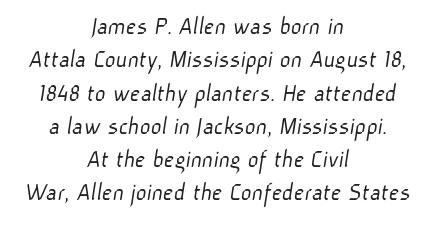
Between one letter and the next there's only the usual sliver of space. Letters rest on an invisible, unmarked baseline. The typeface has the unassuming heft of standard copy or less. Successive baselines arrive at the customary interval.
